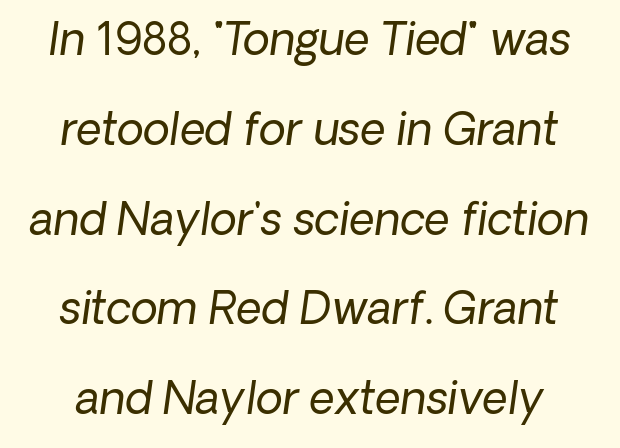
{"italic": "yes", "lean": "right", "slant_degrees": 8, "bold": "no", "weight": "regular", "width": "normal", "stroke_contrast": "low", "x_height": "medium", "monospaced": "no", "underline": "no", "line_spacing": "loose", "line_spacing_ratio": 2.04, "letter_spacing": "normal", "letter_spacing_em": 0.0, "glyph_px": 44}
